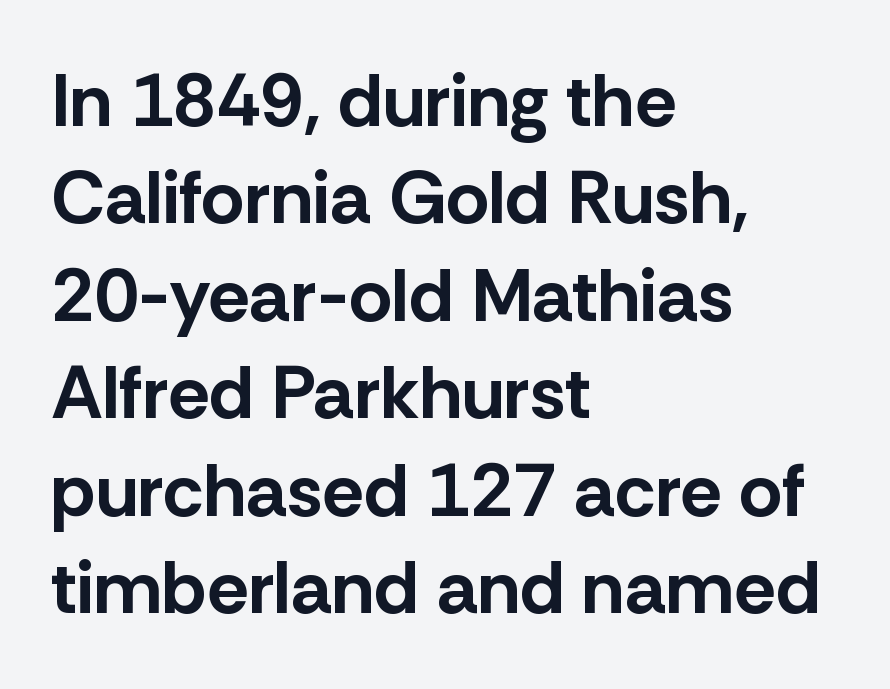
The image shows 75 px bold sans-serif type, upright; set left-aligned, normal line spacing (1.3x), normal letter spacing, not underlined; low stroke contrast and a medium x-height.
